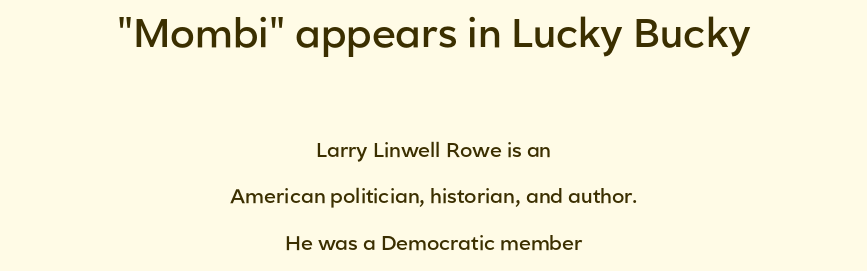
The image shows 40 px semibold sans-serif type, upright; set centered, loose line spacing (2.32x), normal letter spacing, not underlined; the first (top) block is 2.0x larger; low stroke contrast and a medium x-height.
